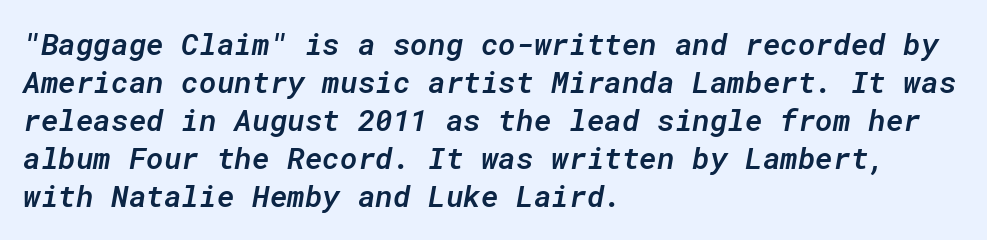
Tracking here is standard; glyphs follow each other at the usual distance. Horizontally, the lines are justified to the leading edge only. Italic: yes, the glyphs are oblique. The typesetting leans somewhat heavy: a semibold.
